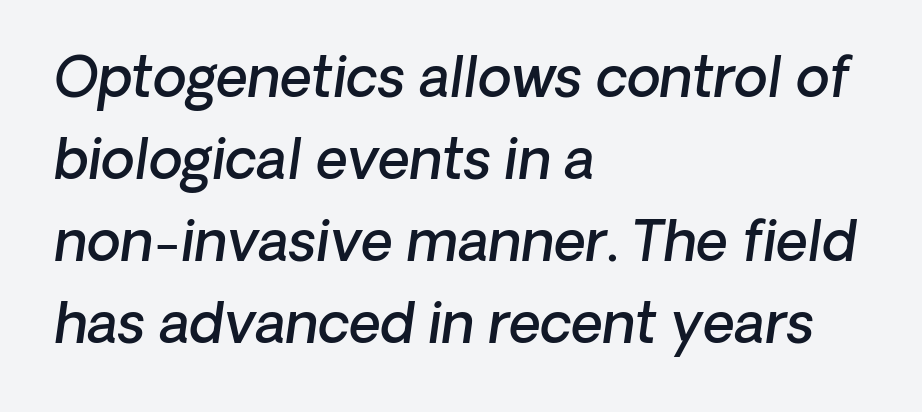
{"serif": "no", "bold": "semi", "weight": "semibold", "width": "normal", "stroke_contrast": "low", "x_height": "medium", "monospaced": "no", "underline": "no", "align": "left", "line_spacing": "normal", "line_spacing_ratio": 1.49, "letter_spacing": "normal", "letter_spacing_em": 0.0, "glyph_px": 55}
